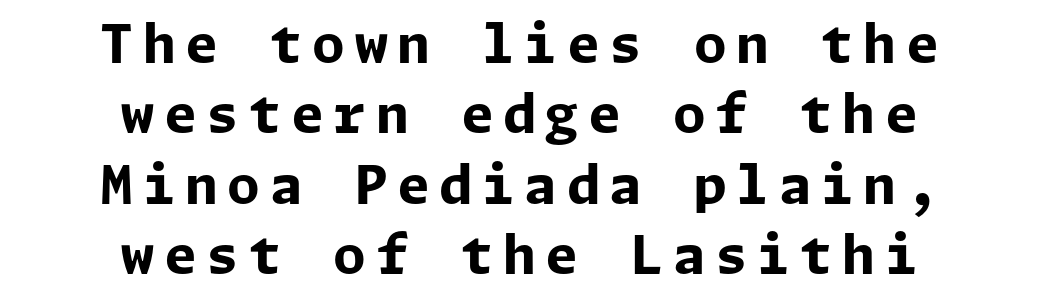
Line starts and ends both wander, symmetrically. Just letters on the line, the space beneath them empty. Type style note: lacks serifs. Vertically, the passage feels balanced, rows spaced as you'd expect.
